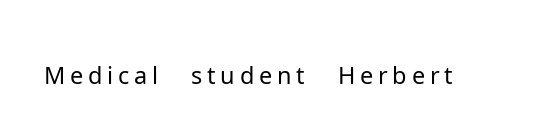
What kind of face is this? One without serifs — a sans. Words float on clear page, feet unadorned. The font's upright variant was chosen for this text. Weight: in the light-to-regular range. Do the characters align in a grid? No, the font is proportional.
